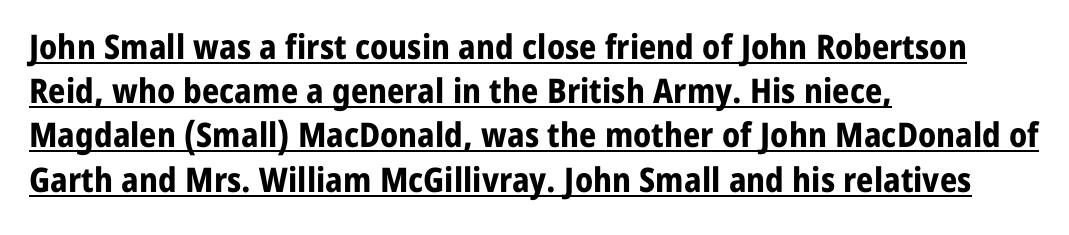
Q: Is the text bold? A: Yes.
Q: Is the text italic (slanted)? A: No, it is upright.
Q: Is the typeface a serif or a sans-serif typeface? A: Sans-serif.
Q: Is the text underlined? A: Yes.
Q: How is the paragraph aligned? A: Left-aligned.
Q: Is the spacing between letters normal or unusually wide? A: Normal.
Q: Is the spacing between lines tight, normal or loose? A: Normal.
Q: Width (condensed, normal, or wide)? A: Normal.
Q: Stroke contrast? A: Low.
Q: x-height? A: Medium.
Q: Monospaced? A: No.
